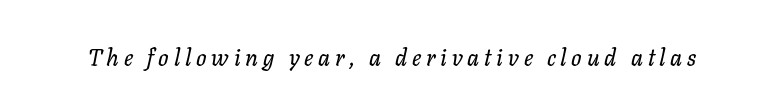
Q: Is the text italic (slanted)? A: Yes, it leans right by about 11 degrees.
Q: Is the text underlined? A: No.
Q: Is the spacing between letters normal or unusually wide? A: Unusually wide.
